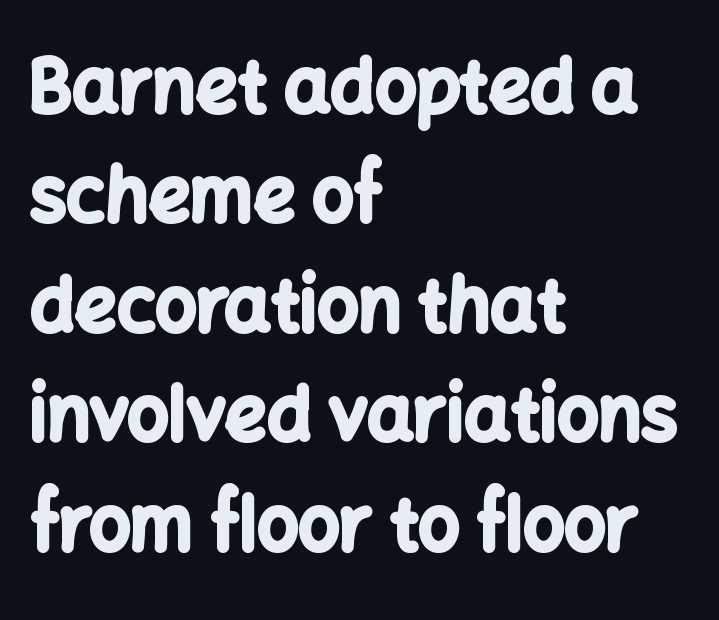
{"serif": "no", "italic": "no", "bold": "yes", "weight": "bold", "width": "normal", "stroke_contrast": "low", "x_height": "medium", "monospaced": "no", "underline": "no", "align": "left", "line_spacing": "normal", "line_spacing_ratio": 1.5, "letter_spacing": "normal", "letter_spacing_em": 0.0, "glyph_px": 73}
